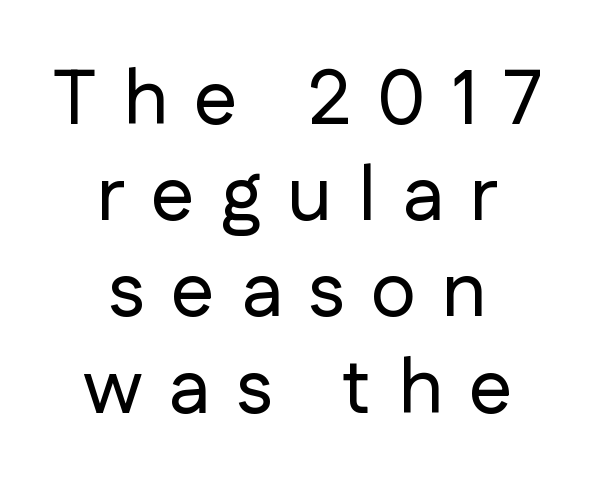
{"serif": "no", "italic": "no", "width": "normal", "stroke_contrast": "low", "x_height": "medium", "monospaced": "no", "underline": "no", "align": "center", "line_spacing": "normal", "line_spacing_ratio": 1.25, "letter_spacing": "wide", "letter_spacing_em": 0.34, "glyph_px": 77}
